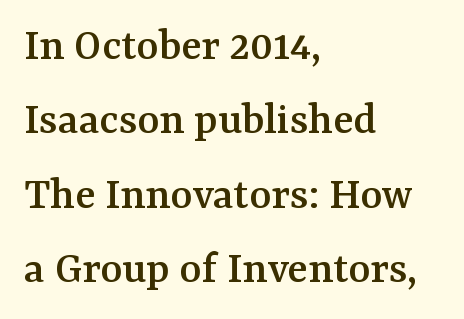
Q: Is the text italic (slanted)? A: No, it is upright.
Q: Is the typeface a serif or a sans-serif typeface? A: Serif.
Q: Is the text underlined? A: No.
Q: How is the paragraph aligned? A: Left-aligned.
Q: Is the spacing between letters normal or unusually wide? A: Normal.
Q: Is the spacing between lines tight, normal or loose? A: Normal.
Q: Width (condensed, normal, or wide)? A: Normal.
Q: Stroke contrast? A: Medium.
Q: x-height? A: Medium.
Q: Monospaced? A: No.
